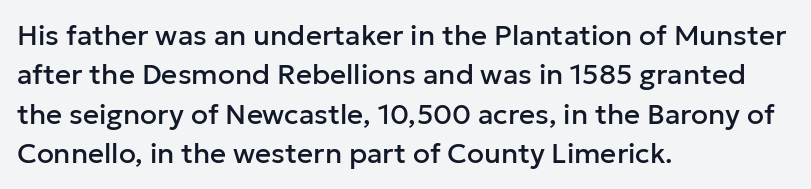
The line texture is even and compact thanks to regular tracking. Note the varied advance widths — an 'i' is clearly narrower than an 'm'. The foot of each line stays bare and open. Serifs: no, the terminals of the letterforms are clean. Compared with typical paragraphs, the rows here are spaced about the same.
